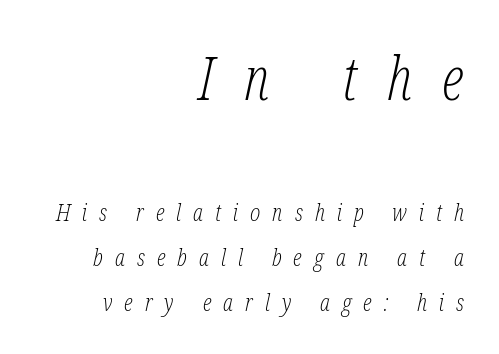
The image shows 60 px light, condensed serif type, italic (leaning right); set right-aligned, line spacing 1.87x, unusually wide letter spacing (+0.5 em), not underlined; the first (top) block is 2.5x larger; low stroke contrast and a medium x-height.
